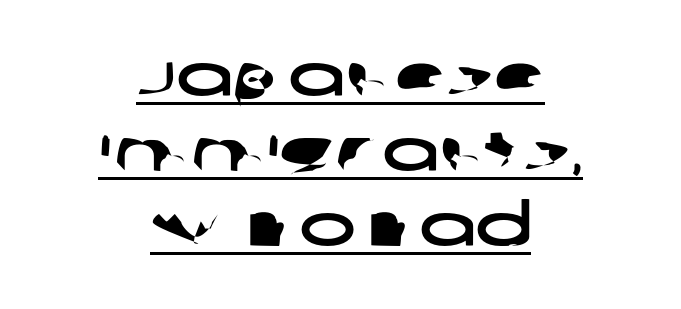
{"serif": "no", "width": "wide", "stroke_contrast": "low", "x_height": "large", "monospaced": "no", "underline": "yes", "align": "center", "line_spacing": "normal", "line_spacing_ratio": 1.25, "letter_spacing": "normal", "letter_spacing_em": 0.0, "glyph_px": 60}
